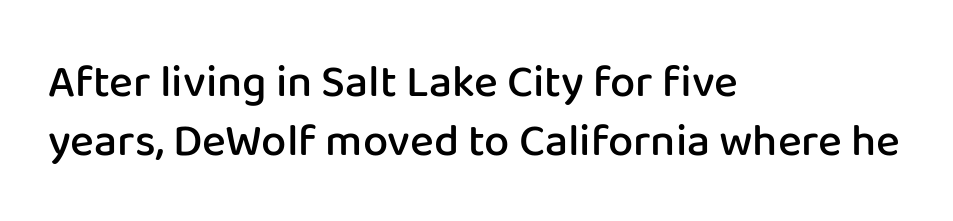
{"serif": "no", "italic": "no", "bold": "semi", "weight": "semibold", "width": "normal", "stroke_contrast": "low", "x_height": "medium", "monospaced": "no", "underline": "no", "align": "left", "line_spacing": "normal", "line_spacing_ratio": 1.31, "letter_spacing": "normal", "letter_spacing_em": 0.0, "glyph_px": 45}
